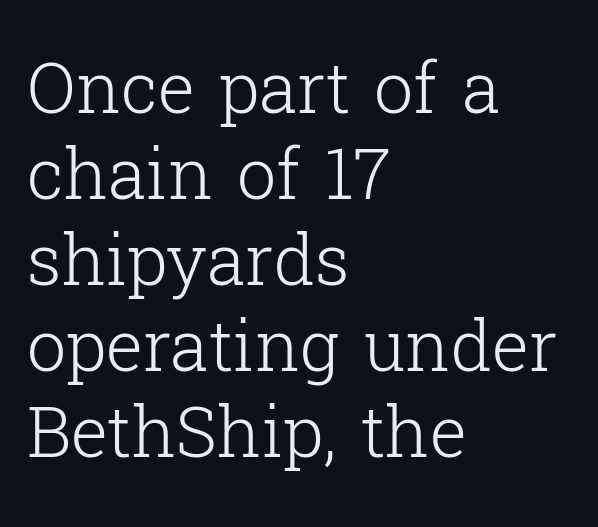
The face used here is proportionally spaced, like ordinary book or web type. Ordinary non-slanted type is in use. Weight: in the light-to-regular range. This sample is left-justified, so line endings fall wherever the words run out. The specimen omits any rule beneath the text block's lines. Look at the bottom of the vertical strokes: they flare into serifs here.
